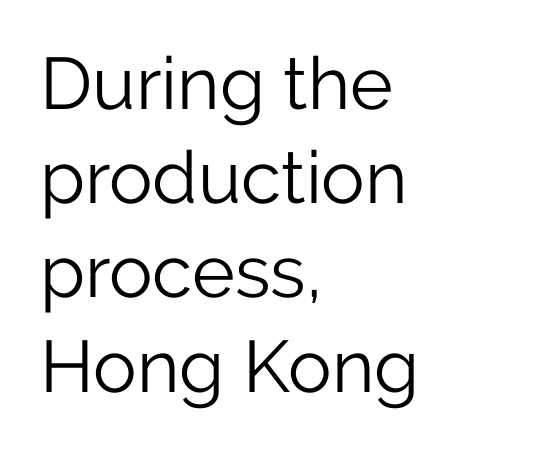
Q: Is the text bold? A: No.
Q: Is the text italic (slanted)? A: No, it is upright.
Q: Is the typeface a serif or a sans-serif typeface? A: Sans-serif.
Q: Is the text underlined? A: No.
Q: How is the paragraph aligned? A: Left-aligned.
Q: Is the spacing between letters normal or unusually wide? A: Normal.
Q: Is the spacing between lines tight, normal or loose? A: Normal.
Q: Width (condensed, normal, or wide)? A: Normal.
Q: Stroke contrast? A: Low.
Q: x-height? A: Medium.
Q: Monospaced? A: No.
